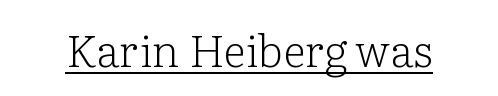
Q: Is the text bold? A: No.
Q: Is the text italic (slanted)? A: No, it is upright.
Q: Is the typeface a serif or a sans-serif typeface? A: Serif.
Q: Is the text underlined? A: Yes.
Q: Is the spacing between letters normal or unusually wide? A: Normal.
Q: Width (condensed, normal, or wide)? A: Normal.
Q: Stroke contrast? A: Low.
Q: x-height? A: Medium.
Q: Monospaced? A: No.
